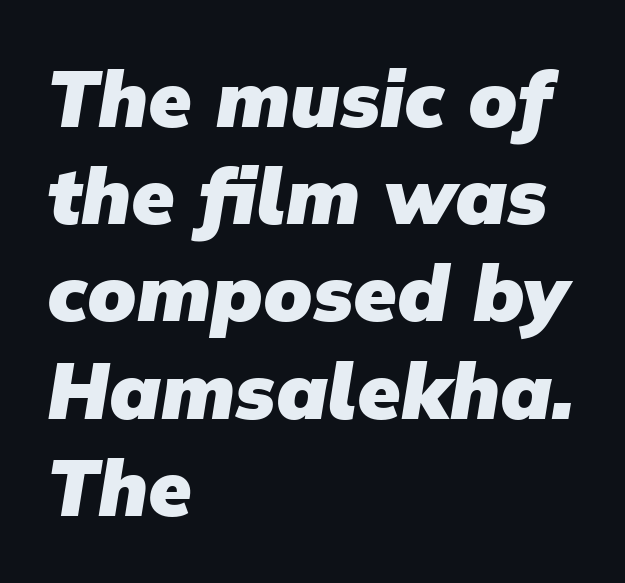
{"serif": "no", "bold": "yes", "weight": "heavy", "width": "normal", "stroke_contrast": "low", "x_height": "medium", "monospaced": "no", "underline": "no", "align": "left", "line_spacing_ratio": 1.23, "letter_spacing": "normal", "letter_spacing_em": 0.0, "glyph_px": 79}
